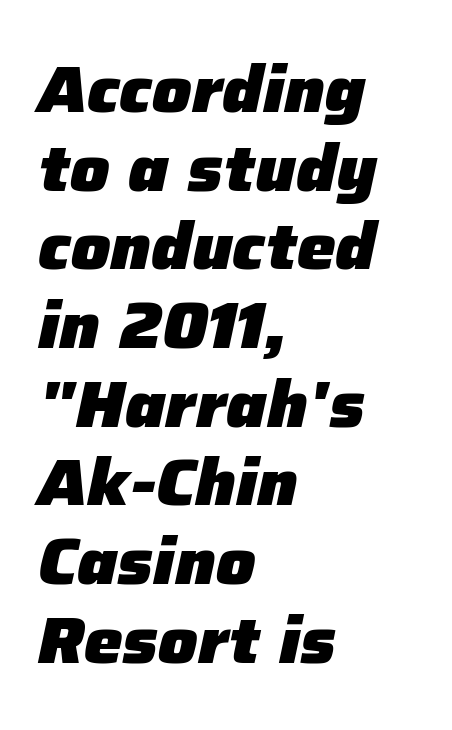
The rendering uses natural spacing where letterforms have individual widths. There is no visible air inserted between adjacent glyphs. The specimen reads as italic at a glance. A full-strength bold gives these letters their thick strokes. Underlining? Definitely not there.
